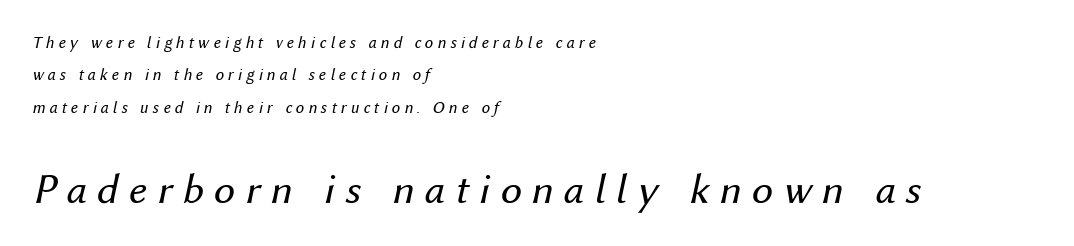
Q: Is the text bold? A: No.
Q: Is the text italic (slanted)? A: Yes, it leans right by about 12 degrees.
Q: Is the text underlined? A: No.
Q: How is the paragraph aligned? A: Left-aligned.
Q: Is the spacing between letters normal or unusually wide? A: Unusually wide.
Q: Is the spacing between lines tight, normal or loose? A: Loose.
Q: Which block of text is set in a larger size, the first (top) or the second (bottom)? A: The second (bottom) one.
Q: Width (condensed, normal, or wide)? A: Normal.
Q: Stroke contrast? A: Medium.
Q: x-height? A: Medium.
Q: Monospaced? A: No.
